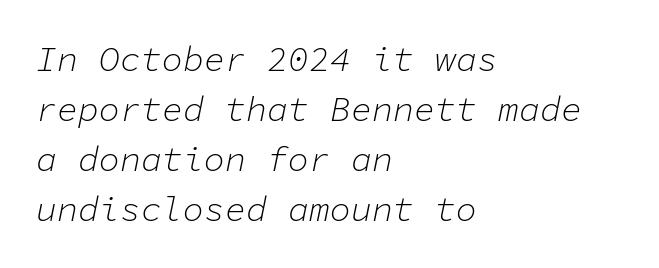
{"italic": "yes", "lean": "right", "slant_degrees": 11, "bold": "no", "weight": "light", "width": "normal", "stroke_contrast": "low", "x_height": "medium", "monospaced": "yes", "underline": "no", "align": "left", "line_spacing": "normal", "line_spacing_ratio": 1.43, "letter_spacing": "normal", "letter_spacing_em": 0.0, "glyph_px": 35}
